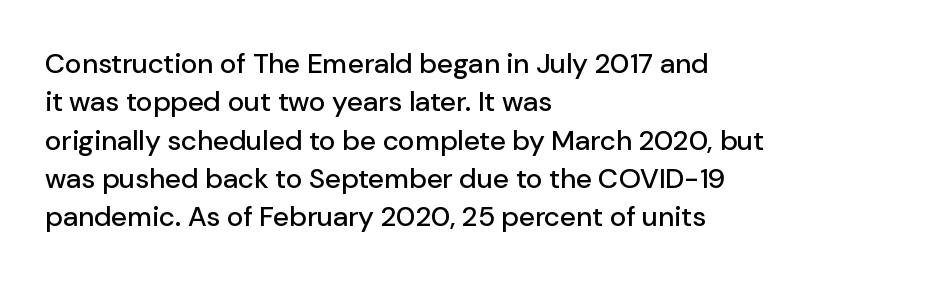
The image shows 28 px sans-serif type, upright; set left-aligned, normal line spacing (1.37x), normal letter spacing, not underlined; low stroke contrast and a medium x-height.
